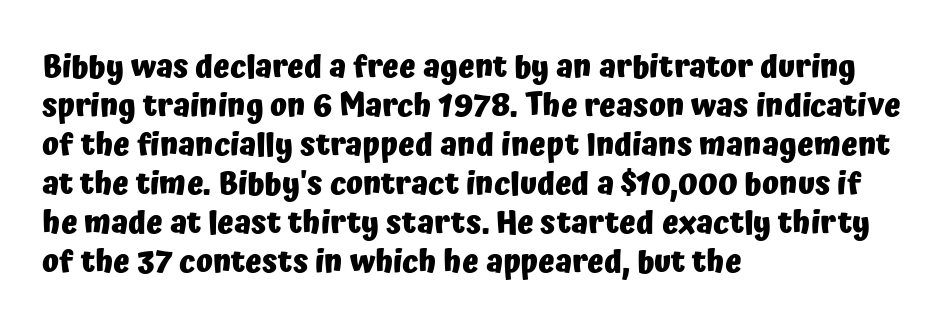
Letters rest on an invisible, unmarked baseline. If you drew a line through each stem, it would be perfectly vertical. The lines sit at an ordinary, default distance from one another. The font family rendered here belongs to the sans-serif group. Characters follow at the spacing the type designer built in. Which margin do the lines hug? The left one — the right edge is uneven.
